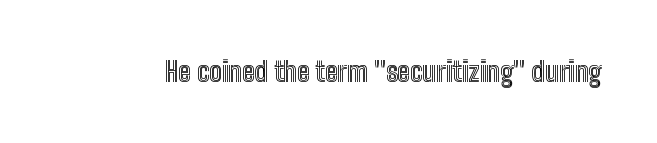
Q: Is the text italic (slanted)? A: No, it is upright.
Q: Is the text underlined? A: No.
Q: Is the spacing between letters normal or unusually wide? A: Normal.
